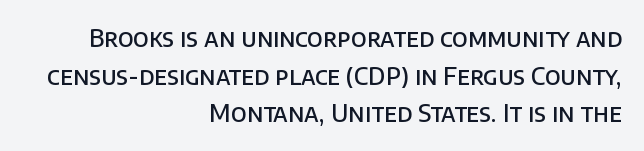
{"italic": "no", "bold": "semi", "underline": "no", "align": "right", "line_spacing": "normal", "line_spacing_ratio": 1.57, "letter_spacing": "normal", "letter_spacing_em": 0.0, "glyph_px": 24}
